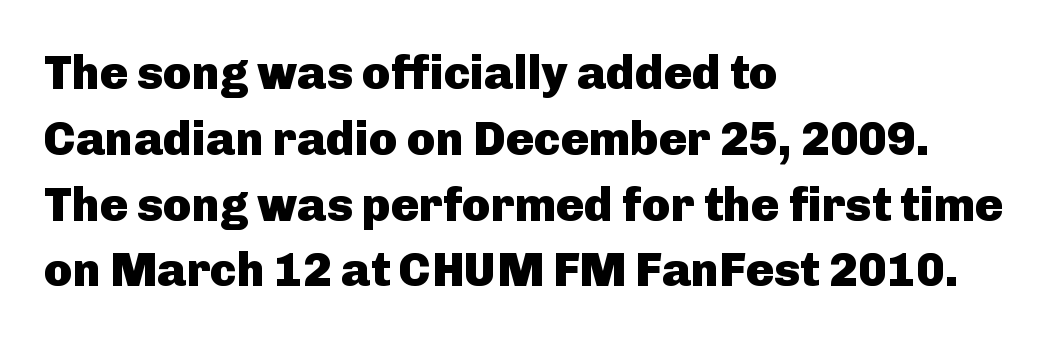
Weight check: bold — yes, fully. Just letters on the line, the space beneath them empty. The type is set solid horizontally, with unmodified tracking. Is there much room between lines? A standard amount, neither cramped nor airy.
